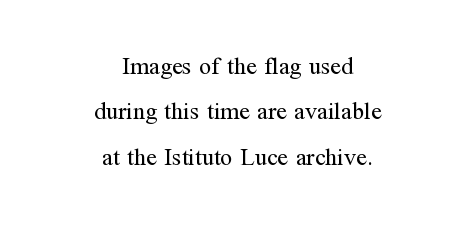
No extra tracking has been applied to these lines. The cut favours lightness, reaching ordinary text weight at its darkest. Which margin do the lines hug? Neither — every line sits in the middle. Rule under the text: the space is simply empty. Italic? Not at all — the glyphs are vertical.
